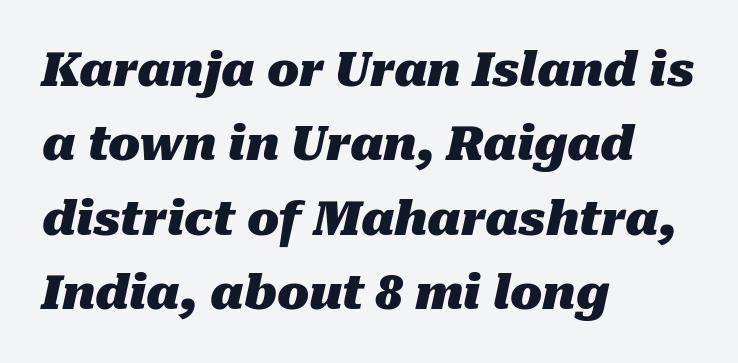
{"italic": "yes", "lean": "right", "slant_degrees": 10, "bold": "yes", "weight": "heavy", "width": "normal", "stroke_contrast": "medium", "x_height": "medium", "monospaced": "no", "underline": "no", "align": "left", "line_spacing": "normal", "line_spacing_ratio": 1.58, "letter_spacing": "normal", "letter_spacing_em": 0.0, "glyph_px": 47}
